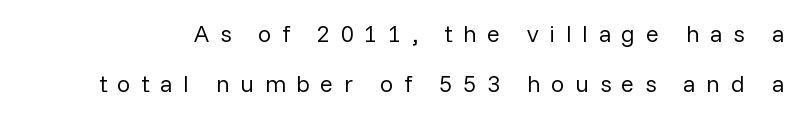
Honestly, the rows look like they've been pulled way apart. Caption: expanded tracking, letters set apart. This rendering features lettering with no underline. Heaviness? Minimal to ordinary, like unemphasized prose. Unlike italic type, these characters show no tilt at all.
